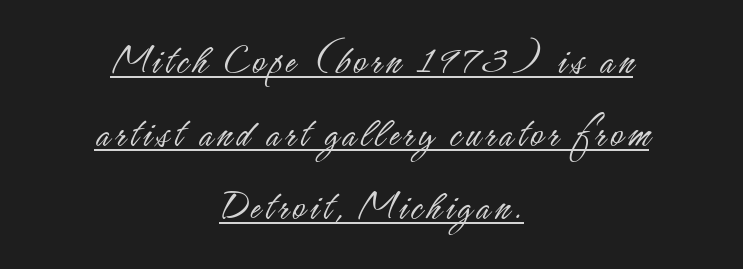
{"serif": "no", "bold": "no", "weight": "light", "width": "condensed", "stroke_contrast": "low", "x_height": "small", "monospaced": "no", "underline": "yes", "align": "center", "line_spacing": "normal", "line_spacing_ratio": 1.7, "glyph_px": 43}
